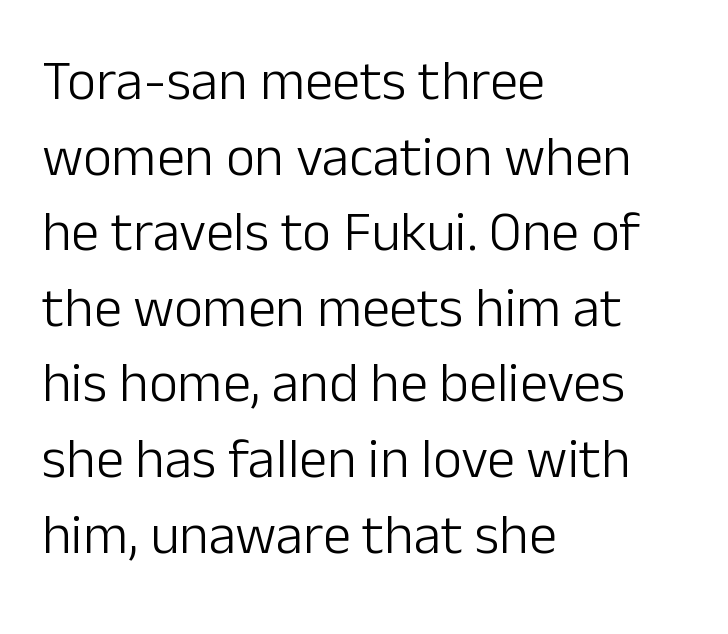
You could call the tracking neutral — neither tight nor loose. Is the stroke heavy? The answer is a plain regular-or-lighter. Words float on clear page, feet unadorned. The leading is moderate, giving the passage an even texture. This sample has the flowing, uneven cadence of proportional lettering.
